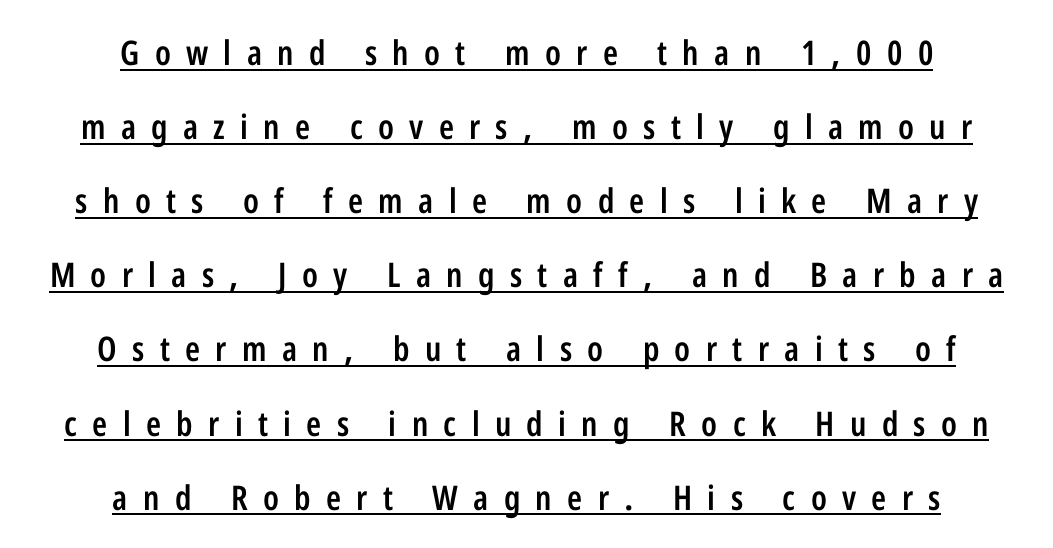
No italicization has been applied; the sample stays upright. Summary of weight: moderately heavy, a semibold. A centered setting, common on invitations and titles, is used for this passage. Airy leading.
